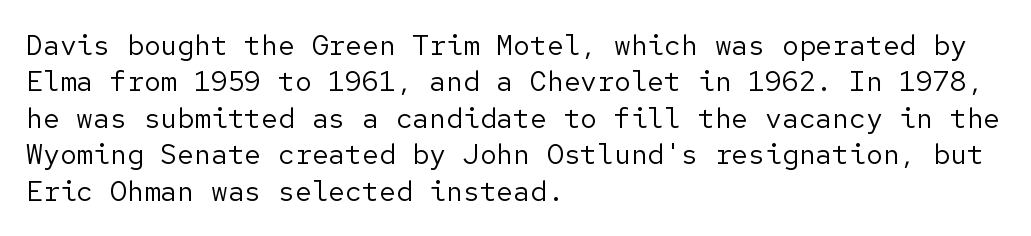
Posture: upright roman. Bare-footed words on every line. The cut favours lightness, reaching ordinary text weight at its darkest. Typographically, this falls in the sans-serif category.
